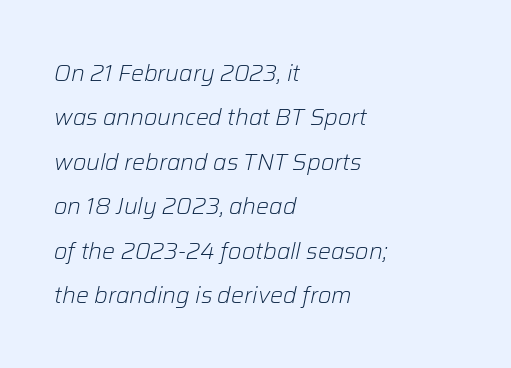
{"italic": "yes", "lean": "right", "slant_degrees": 12, "bold": "no", "underline": "no", "align": "left", "line_spacing": "loose", "line_spacing_ratio": 1.93, "letter_spacing": "normal", "letter_spacing_em": 0.0, "glyph_px": 23}
